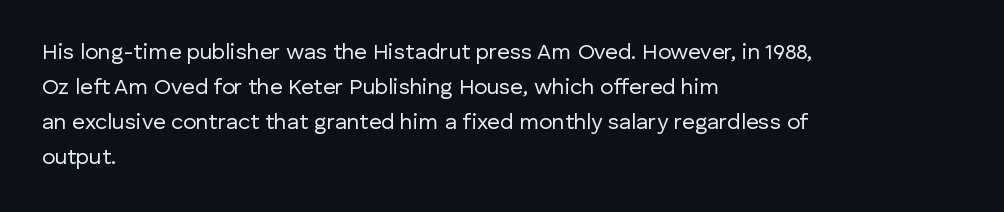
Every stem runs plumb, perpendicular to the baseline. Ink coverage per letter is moderate at most. Does extra space separate the letters? No, they use regular spacing. Line starts are locked; line ends wander. If you measured baseline to baseline, you'd find a middling distance.
